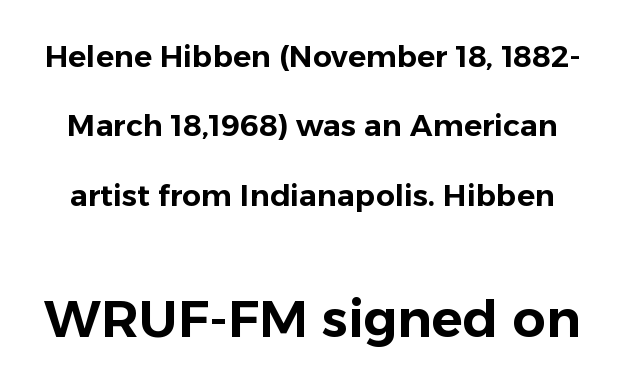
{"serif": "no", "italic": "no", "width": "normal", "stroke_contrast": "low", "x_height": "medium", "monospaced": "no", "underline": "no", "line_spacing": "loose", "line_spacing_ratio": 2.31, "letter_spacing": "normal", "letter_spacing_em": 0.0, "larger_block": "second", "size_ratio": 1.73, "glyph_px": 52}
